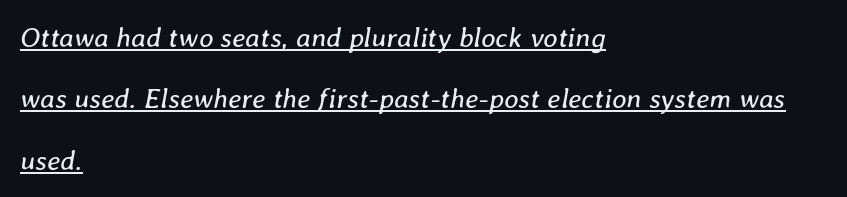
The image shows 28 px regular-weight type, italic (leaning right); set left-aligned, loose line spacing (2.19x), normal letter spacing, underlined; low stroke contrast and a medium x-height.
